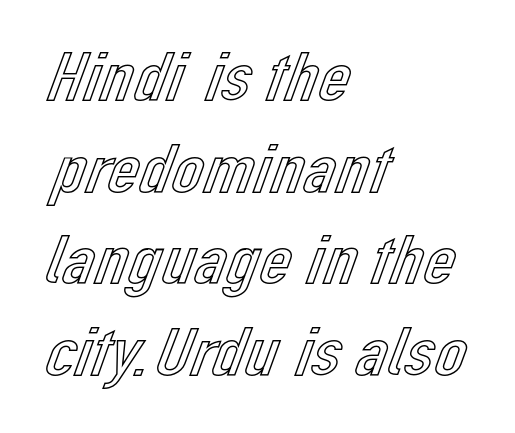
{"width": "normal", "x_height": "medium", "monospaced": "no", "underline": "no", "align": "left", "line_spacing": "normal", "line_spacing_ratio": 1.29, "letter_spacing": "normal", "letter_spacing_em": 0.0, "glyph_px": 71}
